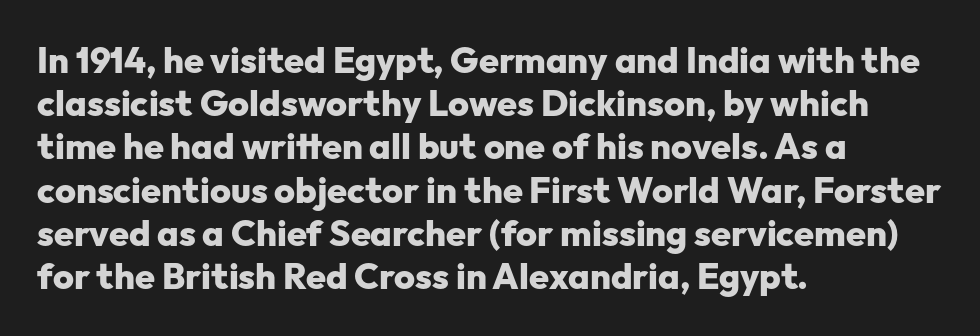
{"serif": "no", "italic": "no", "bold": "yes", "weight": "heavy", "width": "normal", "stroke_contrast": "low", "x_height": "medium", "monospaced": "no", "underline": "no", "align": "left", "line_spacing_ratio": 1.2, "letter_spacing": "normal", "letter_spacing_em": 0.0, "glyph_px": 36}
